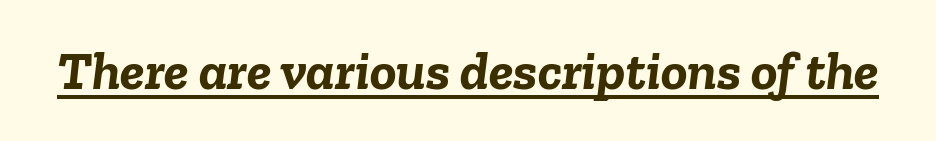
{"italic": "yes", "lean": "right", "slant_degrees": 6, "bold": "yes", "weight": "semibold", "width": "normal", "stroke_contrast": "low", "x_height": "medium", "monospaced": "no", "underline": "yes", "letter_spacing": "normal", "letter_spacing_em": 0.0, "glyph_px": 55}
